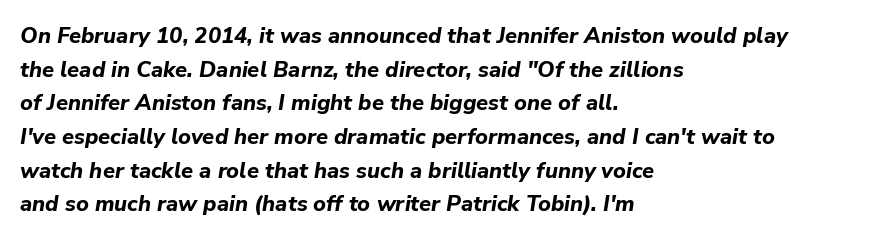
{"italic": "yes", "lean": "right", "slant_degrees": 9, "bold": "yes", "underline": "no", "align": "left", "line_spacing": "normal", "line_spacing_ratio": 1.53, "letter_spacing": "normal", "letter_spacing_em": 0.0, "glyph_px": 22}
